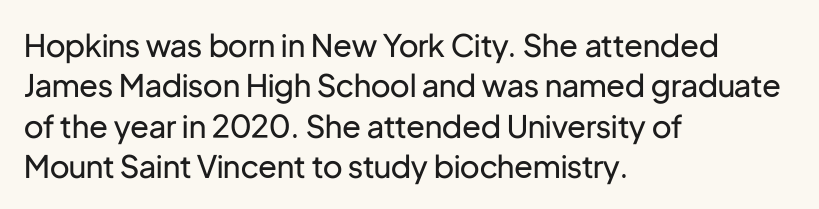
{"serif": "no", "italic": "no", "bold": "no", "weight": "regular", "width": "normal", "stroke_contrast": "low", "x_height": "medium", "monospaced": "no", "underline": "no", "align": "left", "line_spacing": "normal", "line_spacing_ratio": 1.3, "letter_spacing": "normal", "letter_spacing_em": 0.0, "glyph_px": 31}
